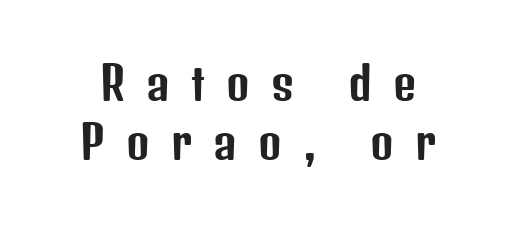
The letters stand upright; this is a roman face. Unlike a traditional serif, this face leaves its strokes unadorned. Think of a printed novel: that variable character pitch is what you see here. This rendering features lettering with no underline.
